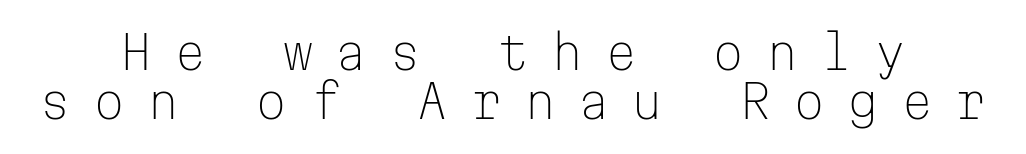
The zone under the glyphs is completely vacant. The typography opts for an upright posture over an oblique one. Counters stay open thanks to moderate or lighter strokes. Is this a sans? Yes — the strokes have no serifs.
